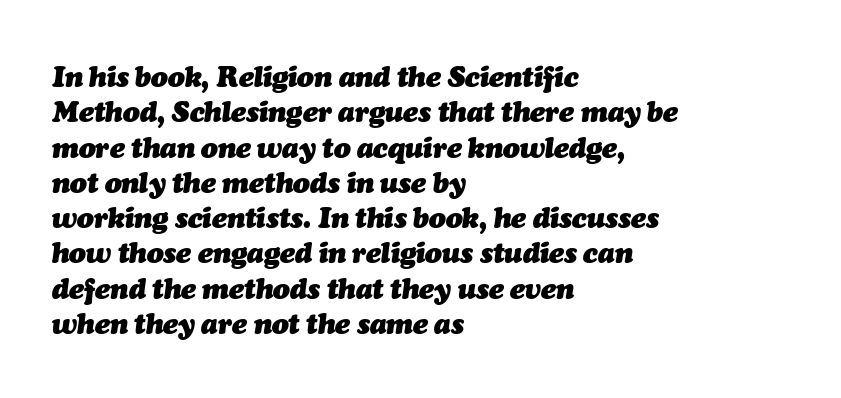
Honestly, the row spacing looks completely unremarkable. Is this a fixed-width face? No — the glyphs have proportional, varying widths. This is oblique type, the kind used for emphasis or titles. Layout note: lines flush left. Heavy, bold letterforms. Descenders are the only things crossing below the line.
